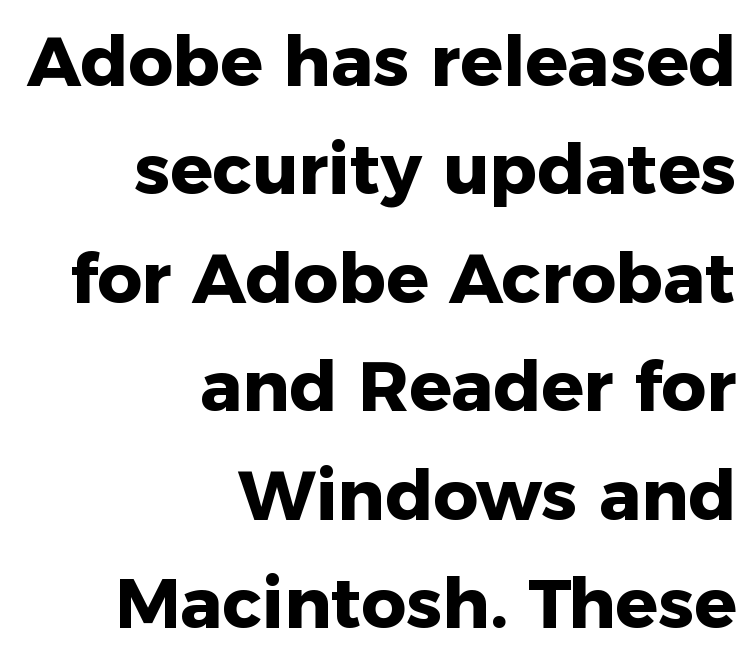
{"serif": "no", "italic": "no", "bold": "yes", "weight": "heavy", "width": "normal", "stroke_contrast": "low", "x_height": "medium", "monospaced": "no", "underline": "no", "align": "right", "line_spacing": "normal", "line_spacing_ratio": 1.55, "letter_spacing": "normal", "letter_spacing_em": 0.0, "glyph_px": 70}
